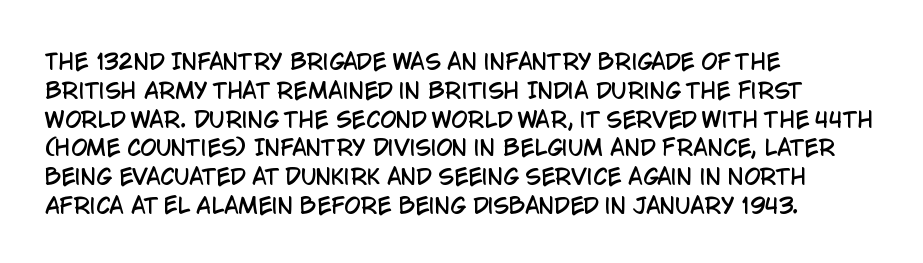
The image shows 21 px text type, upright; set left-aligned, normal line spacing (1.37x), normal letter spacing, not underlined.
